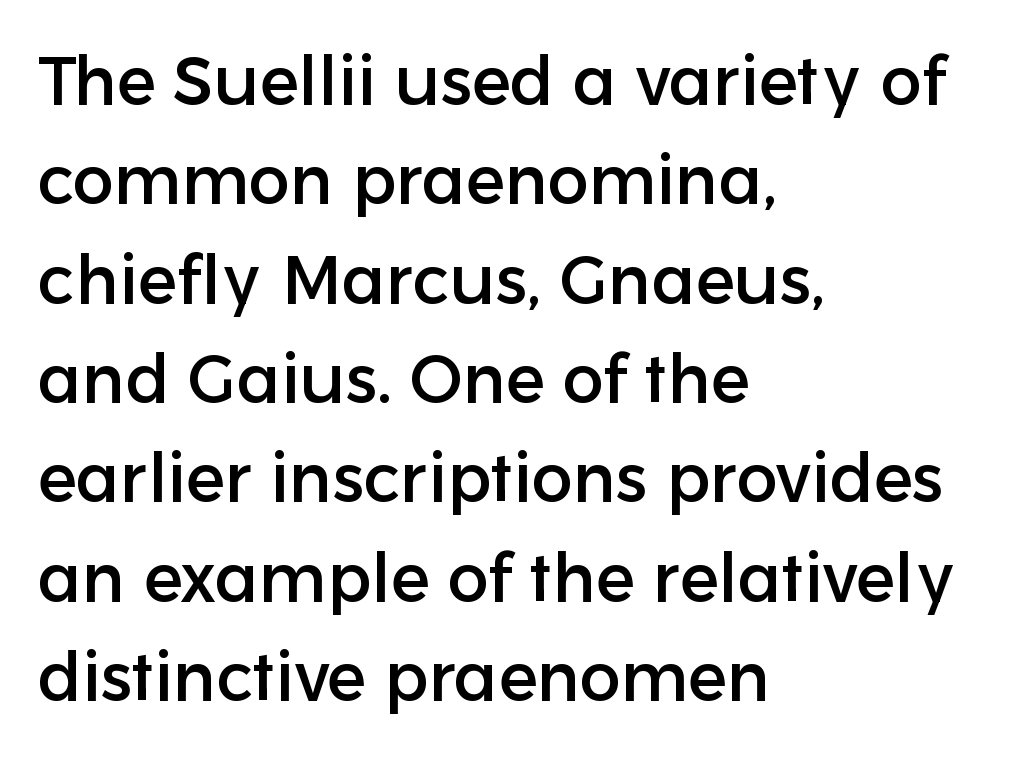
{"serif": "no", "italic": "no", "width": "normal", "stroke_contrast": "low", "x_height": "medium", "monospaced": "no", "underline": "no", "align": "left", "line_spacing": "normal", "line_spacing_ratio": 1.44, "letter_spacing": "normal", "letter_spacing_em": 0.0, "glyph_px": 69}
